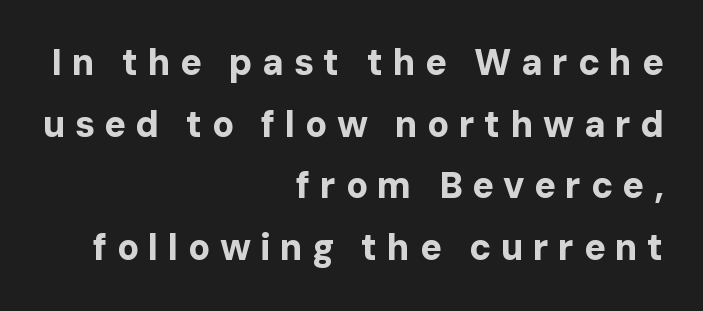
{"serif": "no", "italic": "no", "bold": "yes", "weight": "bold", "width": "normal", "stroke_contrast": "low", "x_height": "medium", "monospaced": "no", "underline": "no", "align": "right", "line_spacing_ratio": 1.71, "letter_spacing": "wide", "letter_spacing_em": 0.26, "glyph_px": 36}
